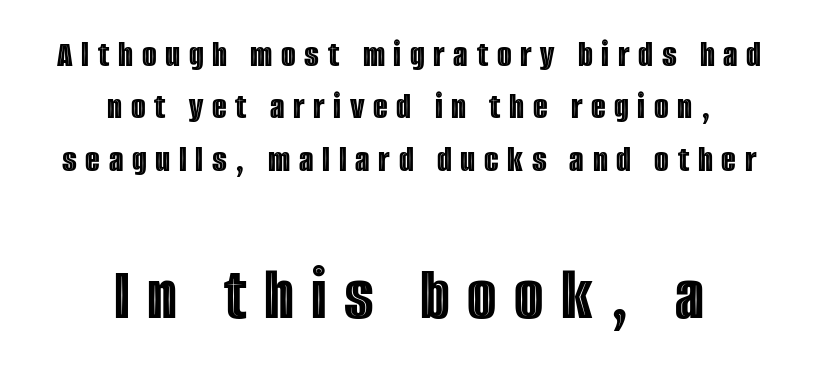
Q: Is the text italic (slanted)? A: No, it is upright.
Q: Is the text underlined? A: No.
Q: How is the paragraph aligned? A: Centered.
Q: Is the spacing between letters normal or unusually wide? A: Unusually wide.
Q: Is the spacing between lines tight, normal or loose? A: Normal.
Q: Which block of text is set in a larger size, the first (top) or the second (bottom)? A: The second (bottom) one.
Q: Width (condensed, normal, or wide)? A: Condensed.
Q: x-height? A: Large.
Q: Monospaced? A: No.
